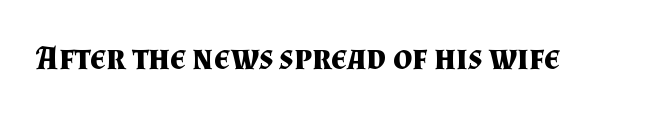
Q: Is the text bold? A: Yes.
Q: Is the text italic (slanted)? A: No, it is upright.
Q: Is the typeface a serif or a sans-serif typeface? A: Serif.
Q: Is the text underlined? A: No.
Q: Is the spacing between letters normal or unusually wide? A: Normal.
Q: Width (condensed, normal, or wide)? A: Normal.
Q: Stroke contrast? A: Medium.
Q: x-height? A: Small.
Q: Monospaced? A: No.
